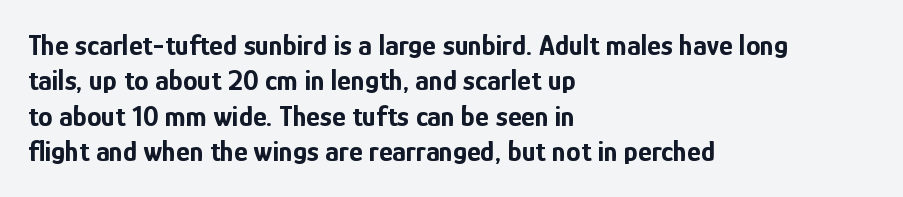
Q: Is the text bold? A: Yes.
Q: Is the text italic (slanted)? A: No, it is upright.
Q: Is the typeface a serif or a sans-serif typeface? A: Sans-serif.
Q: Is the text underlined? A: No.
Q: How is the paragraph aligned? A: Left-aligned.
Q: Is the spacing between letters normal or unusually wide? A: Normal.
Q: Width (condensed, normal, or wide)? A: Condensed.
Q: Stroke contrast? A: Low.
Q: x-height? A: Medium.
Q: Monospaced? A: No.
